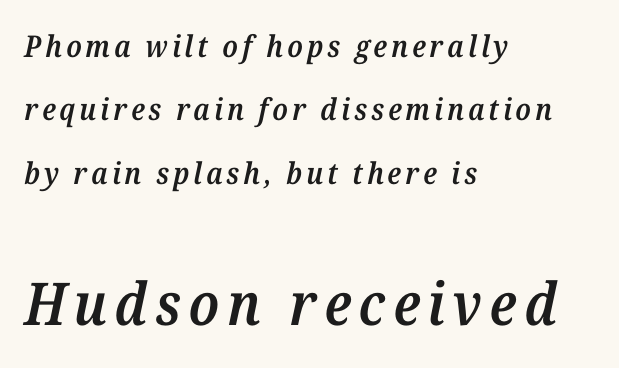
{"serif": "yes", "italic": "yes", "lean": "right", "slant_degrees": 12, "bold": "semi", "weight": "semibold", "width": "normal", "stroke_contrast": "medium", "x_height": "medium", "monospaced": "no", "underline": "no", "align": "left", "line_spacing": "loose", "line_spacing_ratio": 2.11, "larger_block": "second", "size_ratio": 1.97, "glyph_px": 59}
